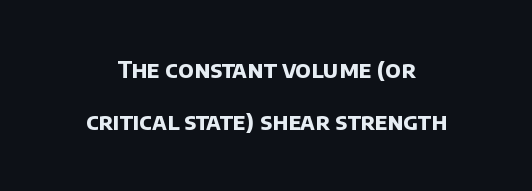
Q: Is the text bold? A: Yes.
Q: Is the text underlined? A: No.
Q: Is the spacing between letters normal or unusually wide? A: Normal.
Q: Is the spacing between lines tight, normal or loose? A: Loose.
